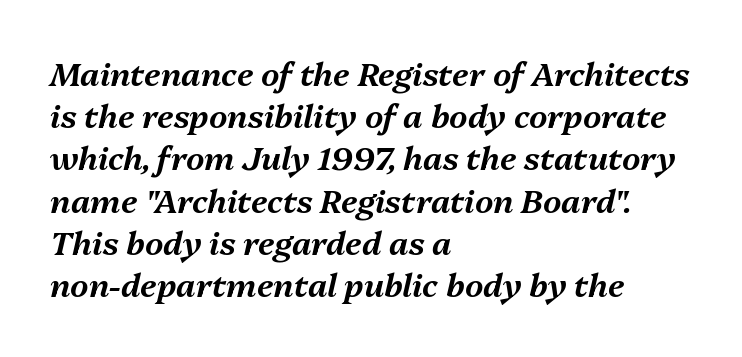
Q: Is the text italic (slanted)? A: Yes, it leans right by about 13 degrees.
Q: Is the text underlined? A: No.
Q: How is the paragraph aligned? A: Left-aligned.
Q: Is the spacing between letters normal or unusually wide? A: Normal.
Q: Is the spacing between lines tight, normal or loose? A: Normal.
Q: Width (condensed, normal, or wide)? A: Normal.
Q: Stroke contrast? A: Medium.
Q: x-height? A: Medium.
Q: Monospaced? A: No.
